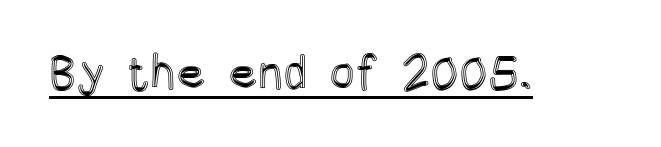
{"italic": "no", "width": "condensed", "x_height": "large", "monospaced": "no", "underline": "yes", "letter_spacing": "normal", "letter_spacing_em": 0.0, "glyph_px": 48}
